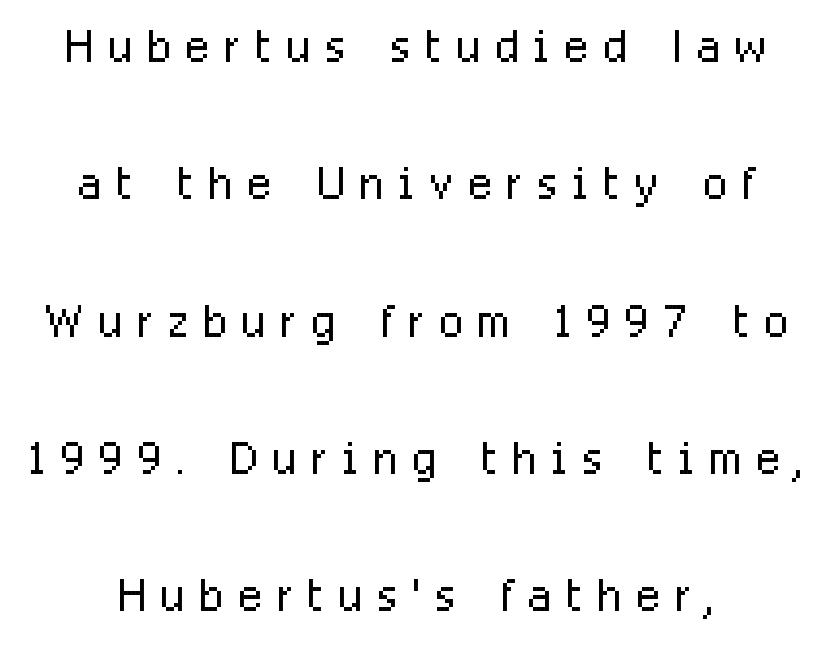
Q: Is the text bold? A: No.
Q: Is the text italic (slanted)? A: No, it is upright.
Q: Is the typeface a serif or a sans-serif typeface? A: Sans-serif.
Q: Is the text underlined? A: No.
Q: Is the spacing between letters normal or unusually wide? A: Unusually wide.
Q: Is the spacing between lines tight, normal or loose? A: Loose.
Q: Width (condensed, normal, or wide)? A: Condensed.
Q: Stroke contrast? A: Low.
Q: x-height? A: Medium.
Q: Monospaced? A: No.
